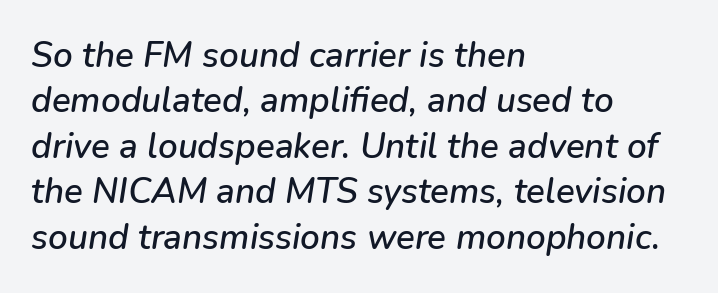
The leading is moderate, giving the passage an even texture. A typesetter would call this zero additional tracking. Leftover space on each line is placed entirely after the last word. Check the space under the baseline: it is left empty. Designer's note — italics engaged. Do the characters align in a grid? No, the font is proportional.
